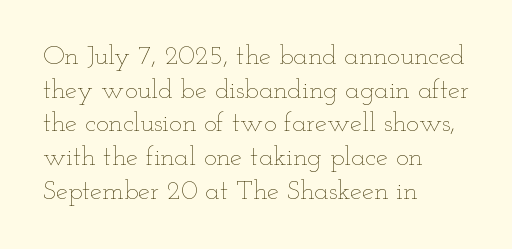
The image shows 27 px text type, upright; set left-aligned, normal line spacing (1.25x), normal letter spacing, not underlined.
